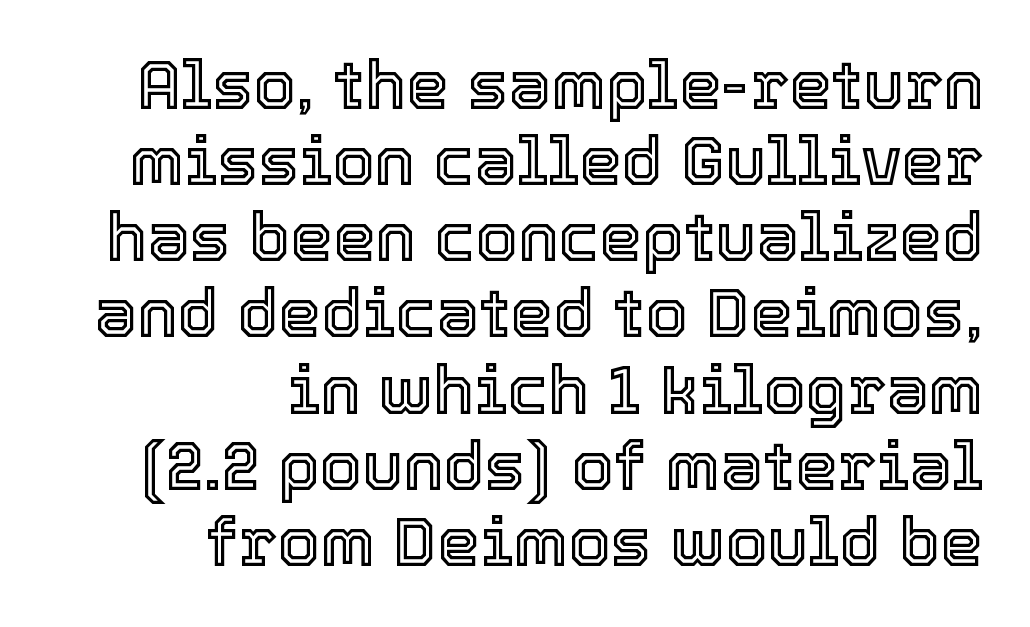
Q: Is the text italic (slanted)? A: No, it is upright.
Q: Is the text underlined? A: No.
Q: How is the paragraph aligned? A: Right-aligned.
Q: Is the spacing between letters normal or unusually wide? A: Normal.
Q: Is the spacing between lines tight, normal or loose? A: Tight.
Q: Width (condensed, normal, or wide)? A: Normal.
Q: x-height? A: Medium.
Q: Monospaced? A: No.
